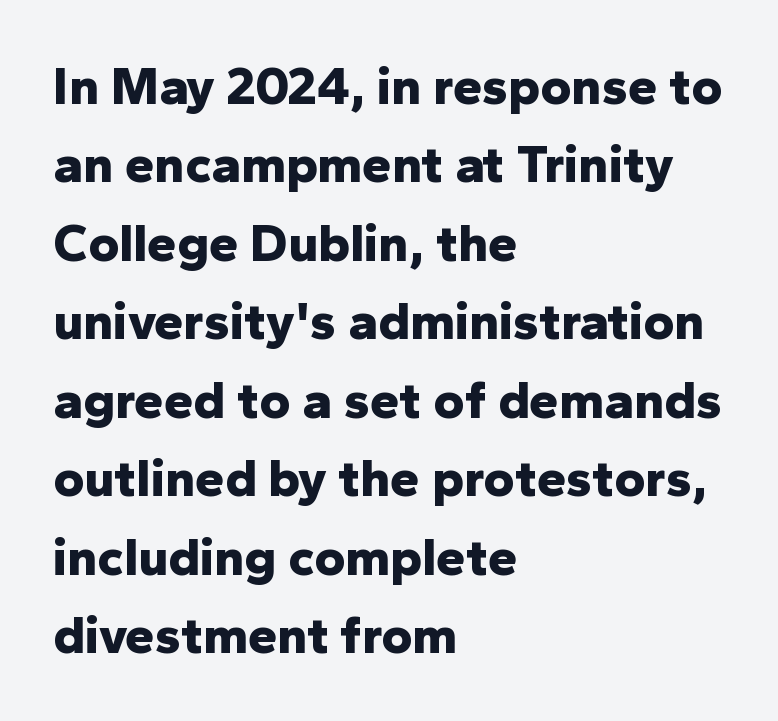
The image shows 53 px bold sans-serif type, upright; set left-aligned, normal line spacing (1.48x), normal letter spacing, not underlined; low stroke contrast and a medium x-height.
